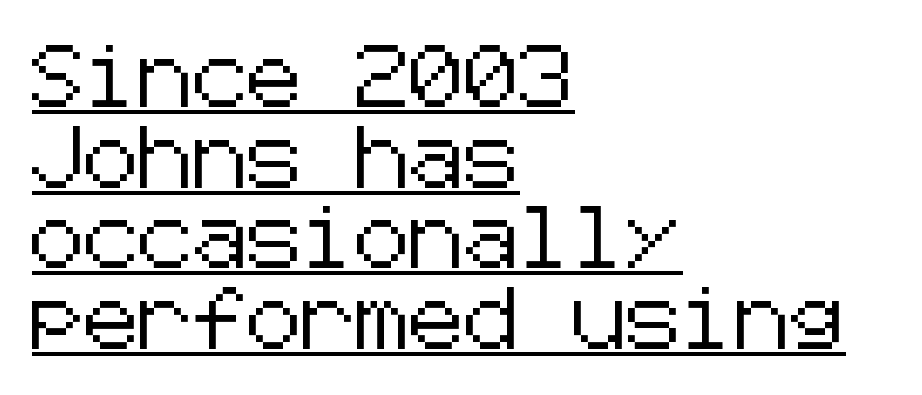
The image shows 61 px sans-serif type, upright; set left-aligned, normal line spacing (1.32x), normal letter spacing, underlined; low stroke contrast and a medium x-height.
